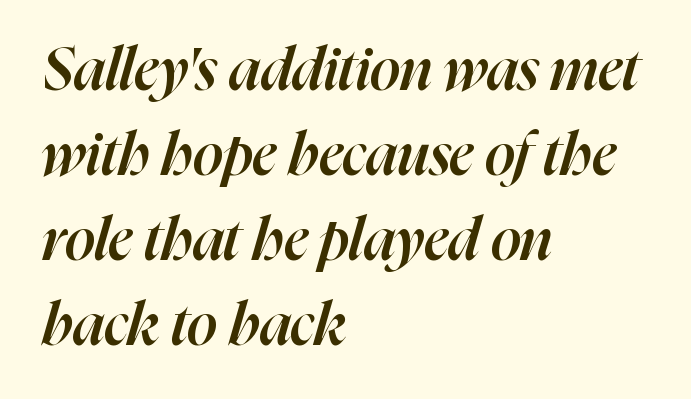
The typography opts for an oblique posture over an upright one. Does extra space separate the letters? No, they use regular spacing. Check the space under the baseline: it is left empty. These lines stack with their left ends in a neat column.
